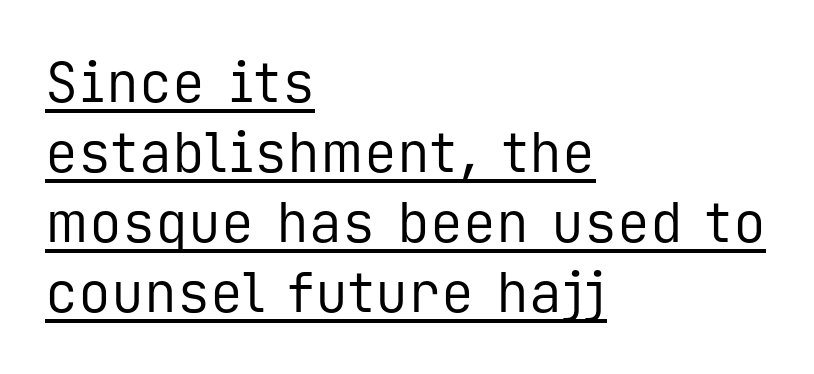
Q: Is the text bold? A: No.
Q: Is the text italic (slanted)? A: No, it is upright.
Q: Is the typeface a serif or a sans-serif typeface? A: Sans-serif.
Q: Is the text underlined? A: Yes.
Q: How is the paragraph aligned? A: Left-aligned.
Q: Is the spacing between letters normal or unusually wide? A: Normal.
Q: Is the spacing between lines tight, normal or loose? A: Normal.
Q: Width (condensed, normal, or wide)? A: Normal.
Q: Stroke contrast? A: Low.
Q: x-height? A: Medium.
Q: Monospaced? A: Yes.
